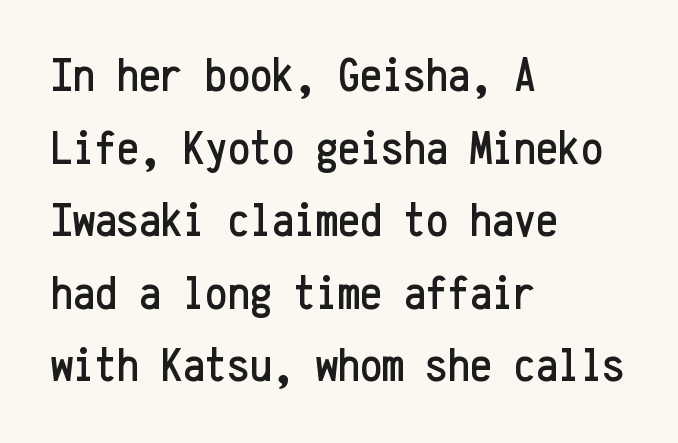
{"serif": "no", "italic": "no", "width": "condensed", "stroke_contrast": "low", "x_height": "medium", "monospaced": "yes", "underline": "no", "align": "left", "line_spacing": "normal", "line_spacing_ratio": 1.48, "letter_spacing": "normal", "letter_spacing_em": 0.0, "glyph_px": 49}
